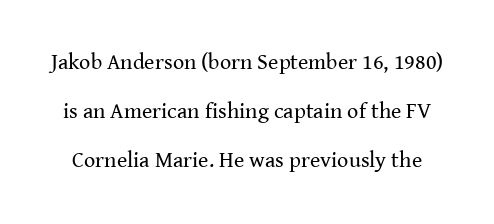
Q: Is the text bold? A: No.
Q: Is the text italic (slanted)? A: No, it is upright.
Q: Is the text underlined? A: No.
Q: Is the spacing between letters normal or unusually wide? A: Normal.
Q: Is the spacing between lines tight, normal or loose? A: Loose.
